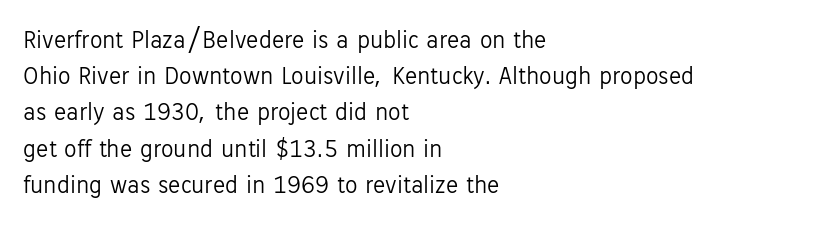
{"italic": "no", "bold": "no", "underline": "no", "align": "left", "line_spacing": "normal", "line_spacing_ratio": 1.45, "letter_spacing": "normal", "letter_spacing_em": 0.0, "glyph_px": 25}
